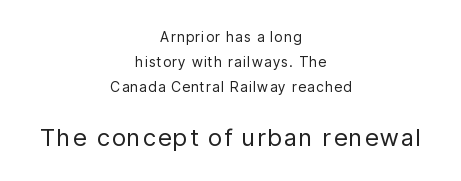
Q: Is the text bold? A: No.
Q: Is the text italic (slanted)? A: No, it is upright.
Q: Is the text underlined? A: No.
Q: How is the paragraph aligned? A: Centered.
Q: Which block of text is set in a larger size, the first (top) or the second (bottom)? A: The second (bottom) one.
